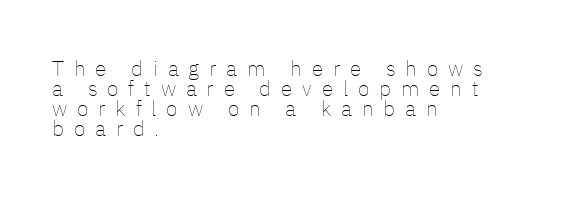
Every stem runs plumb, perpendicular to the baseline. The leading is snug, giving the passage a crowded texture. Each word looks stretched out because of the extra space between its letters. A student would call this left alignment; a typographer would say flush left, rag right. The specimen omits any rule beneath the text block's lines. Vertical stems look standard width or narrower in stroke.
